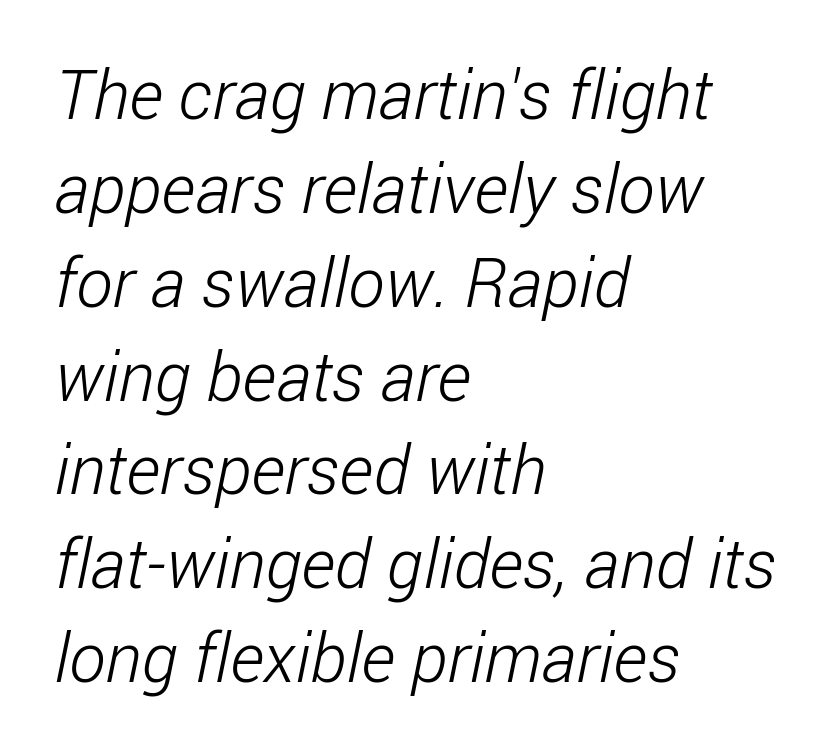
Q: Is the text bold? A: No.
Q: Is the typeface a serif or a sans-serif typeface? A: Sans-serif.
Q: Is the text underlined? A: No.
Q: How is the paragraph aligned? A: Left-aligned.
Q: Is the spacing between letters normal or unusually wide? A: Normal.
Q: Is the spacing between lines tight, normal or loose? A: Normal.
Q: Width (condensed, normal, or wide)? A: Condensed.
Q: Stroke contrast? A: Low.
Q: x-height? A: Medium.
Q: Monospaced? A: No.
